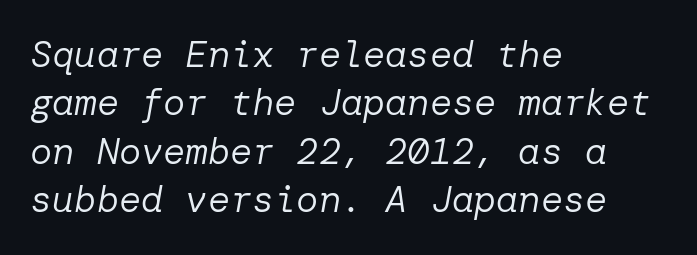
{"italic": "yes", "lean": "right", "slant_degrees": 10, "bold": "no", "weight": "regular", "width": "normal", "stroke_contrast": "low", "x_height": "medium", "underline": "no", "align": "left", "line_spacing": "normal", "line_spacing_ratio": 1.31, "letter_spacing": "normal", "letter_spacing_em": 0.0, "glyph_px": 37}
